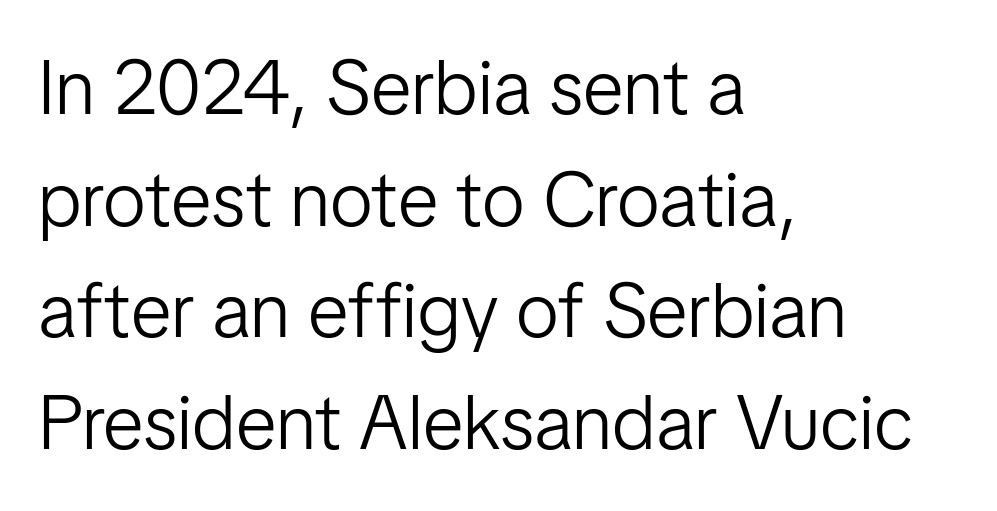
Q: Is the text bold? A: No.
Q: Is the text italic (slanted)? A: No, it is upright.
Q: Is the typeface a serif or a sans-serif typeface? A: Sans-serif.
Q: Is the text underlined? A: No.
Q: How is the paragraph aligned? A: Left-aligned.
Q: Is the spacing between letters normal or unusually wide? A: Normal.
Q: Is the spacing between lines tight, normal or loose? A: Normal.
Q: Width (condensed, normal, or wide)? A: Normal.
Q: Stroke contrast? A: Low.
Q: x-height? A: Medium.
Q: Monospaced? A: No.
